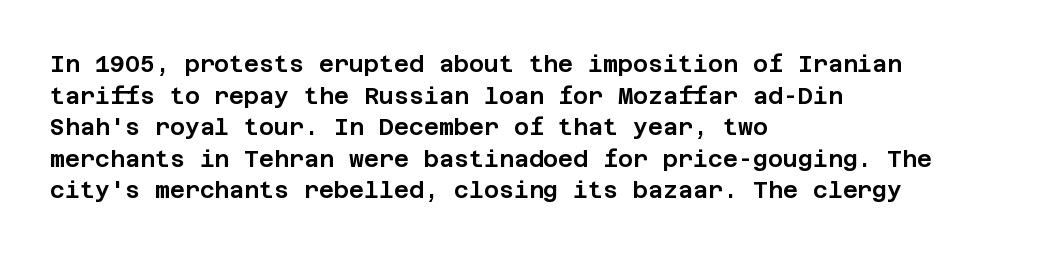
Q: Is the text italic (slanted)? A: No, it is upright.
Q: Is the text underlined? A: No.
Q: How is the paragraph aligned? A: Left-aligned.
Q: Is the spacing between letters normal or unusually wide? A: Normal.
Q: Is the spacing between lines tight, normal or loose? A: Normal.
